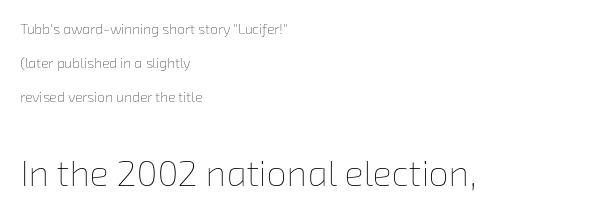
Q: Is the text bold? A: No.
Q: Is the text underlined? A: No.
Q: How is the paragraph aligned? A: Left-aligned.
Q: Is the spacing between letters normal or unusually wide? A: Normal.
Q: Is the spacing between lines tight, normal or loose? A: Loose.
Q: Which block of text is set in a larger size, the first (top) or the second (bottom)? A: The second (bottom) one.
Q: Width (condensed, normal, or wide)? A: Normal.
Q: Stroke contrast? A: Low.
Q: x-height? A: Medium.
Q: Monospaced? A: No.
